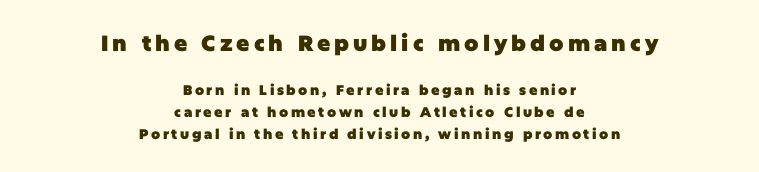
The image shows 22 px bold type, upright; set centered, normal line spacing (1.56x), not underlined; the first (top) block is 1.57x larger.
